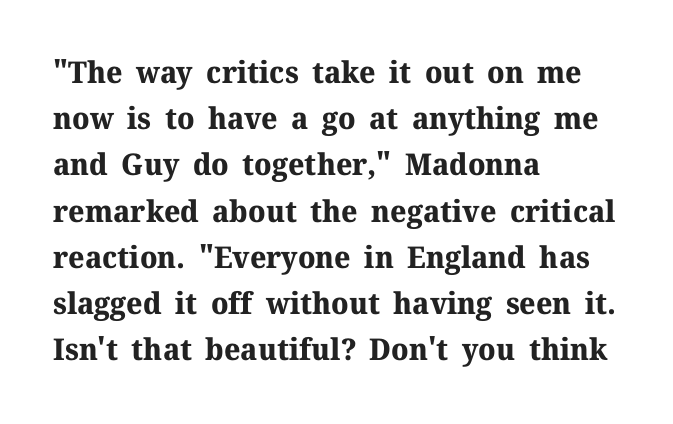
Q: Is the text bold? A: Yes.
Q: Is the text italic (slanted)? A: No, it is upright.
Q: Is the typeface a serif or a sans-serif typeface? A: Serif.
Q: Is the text underlined? A: No.
Q: How is the paragraph aligned? A: Left-aligned.
Q: Is the spacing between letters normal or unusually wide? A: Normal.
Q: Is the spacing between lines tight, normal or loose? A: Normal.
Q: Width (condensed, normal, or wide)? A: Normal.
Q: Stroke contrast? A: Medium.
Q: x-height? A: Medium.
Q: Monospaced? A: No.
